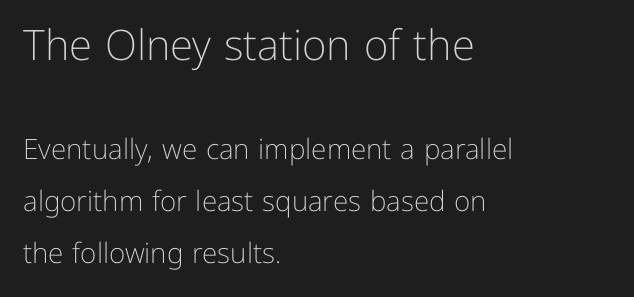
{"serif": "no", "italic": "no", "bold": "no", "weight": "light", "width": "normal", "stroke_contrast": "low", "x_height": "medium", "monospaced": "no", "underline": "no", "align": "left", "line_spacing_ratio": 1.85, "letter_spacing": "normal", "letter_spacing_em": 0.0, "larger_block": "first", "size_ratio": 1.5, "glyph_px": 42}
